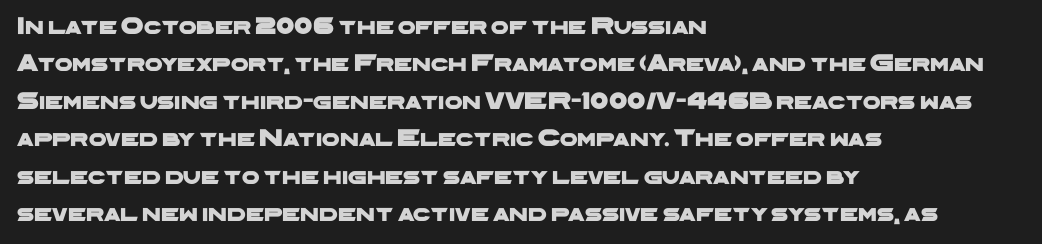
What's the leading like? Ordinary, nothing unusual. Default kerning and tracking; the words read as compact shapes. The foot of each line stays bare and open. Compared with a centered layout, this one pins lines to the left instead.
